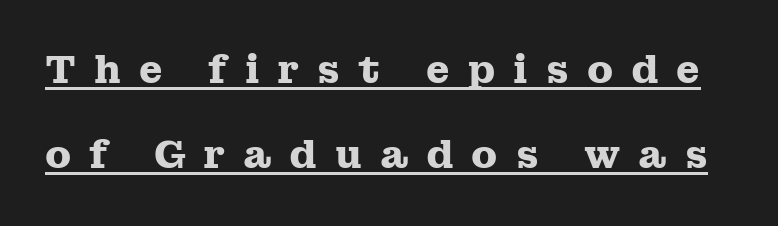
The image shows 38 px heavy, wide serif type, upright; set loose line spacing (2.24x), unusually wide letter spacing (+0.47 em), underlined; medium stroke contrast and a medium x-height.
